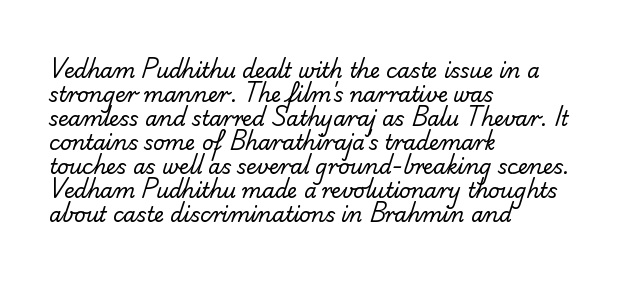
Q: Is the text bold? A: No.
Q: Is the text underlined? A: No.
Q: How is the paragraph aligned? A: Left-aligned.
Q: Is the spacing between letters normal or unusually wide? A: Normal.
